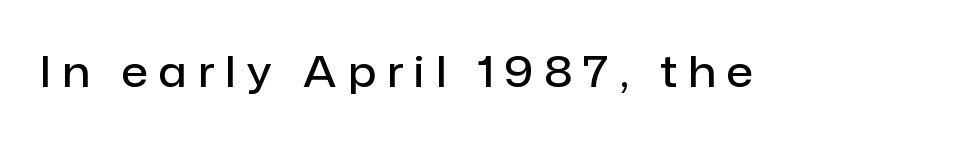
{"serif": "no", "italic": "no", "bold": "semi", "weight": "semibold", "width": "normal", "stroke_contrast": "low", "x_height": "medium", "monospaced": "no", "underline": "no", "letter_spacing": "wide", "letter_spacing_em": 0.26, "glyph_px": 43}
